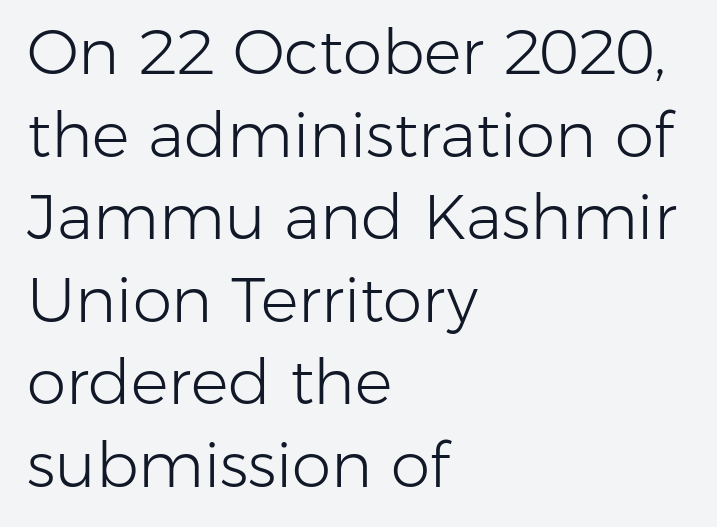
Proportional: the letters do not fall into vertical columns. Which margin do the lines hug? The left one — the right edge is uneven. This block has exactly the height ordinary leading produces. The typeface has the unassuming heft of standard copy or less. Tracking here is standard; glyphs follow each other at the usual distance. This sample uses an upright cut, with every glyph sitting square on the baseline.
